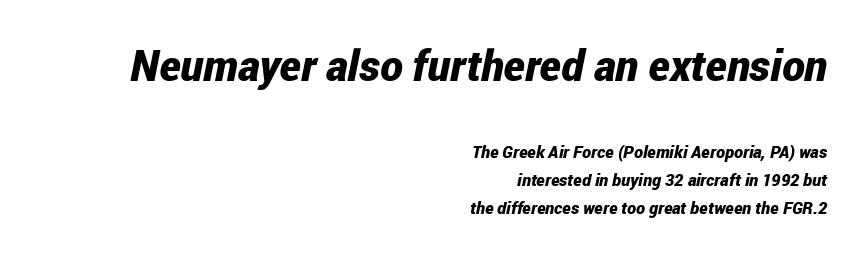
{"italic": "yes", "lean": "right", "slant_degrees": 12, "bold": "yes", "weight": "bold", "width": "condensed", "stroke_contrast": "low", "x_height": "medium", "monospaced": "no", "underline": "no", "align": "right", "line_spacing": "normal", "line_spacing_ratio": 1.65, "letter_spacing": "normal", "letter_spacing_em": 0.0, "larger_block": "first", "size_ratio": 2.53, "glyph_px": 43}
